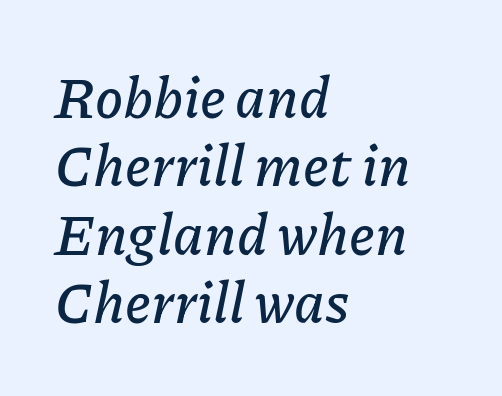
Short and long lines alike share a common starting point at left. Would a proofreader flag this as italicized? Yes. Caption: standard tracking, unaltered. Note the varied advance widths — an 'i' is clearly narrower than an 'm'. Clear beneath every line of the passage.
